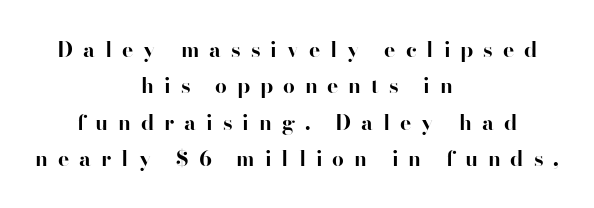
{"italic": "no", "bold": "yes", "underline": "no", "align": "center", "line_spacing_ratio": 1.73, "letter_spacing": "wide", "letter_spacing_em": 0.47, "glyph_px": 21}
